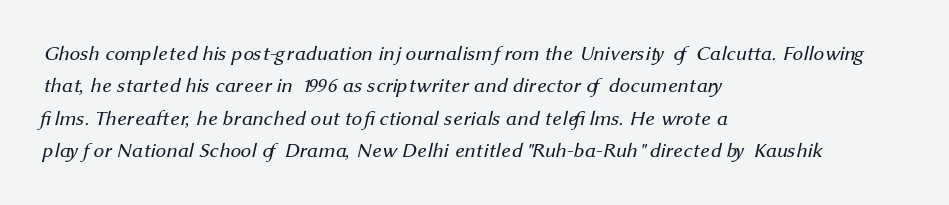
Check under the words: just untouched page. In terms of letterspacing, this is plain default setting. On a weight scale, this lands at 450 or below. The lines in this sample share a left origin and differ only in where they stop.
